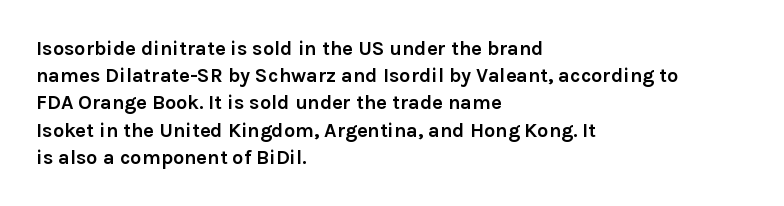
Q: Is the text bold? A: Yes.
Q: Is the text italic (slanted)? A: No, it is upright.
Q: Is the text underlined? A: No.
Q: How is the paragraph aligned? A: Left-aligned.
Q: Is the spacing between letters normal or unusually wide? A: Normal.
Q: Is the spacing between lines tight, normal or loose? A: Normal.
